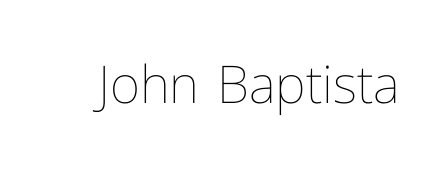
Characters follow at the spacing the type designer built in. You could not count columns in this text — the font is proportionally spaced. No word sits above an underline. Posture: vertical. Stems and bowls with no extra thickness — not bold.
